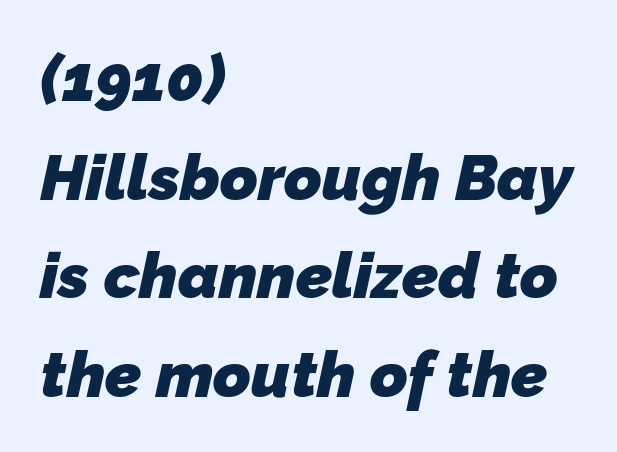
{"serif": "no", "bold": "yes", "weight": "heavy", "width": "normal", "stroke_contrast": "low", "x_height": "medium", "monospaced": "no", "underline": "no", "align": "left", "line_spacing": "normal", "line_spacing_ratio": 1.54, "letter_spacing": "normal", "letter_spacing_em": 0.0, "glyph_px": 64}
